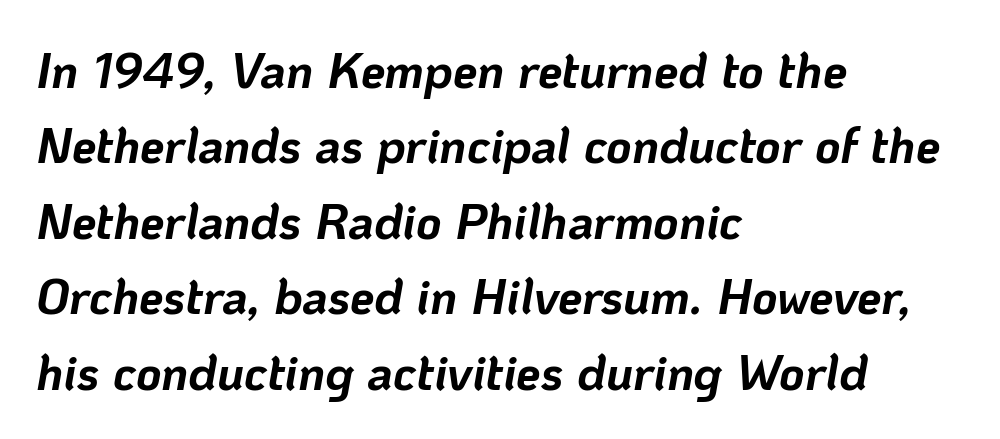
{"italic": "yes", "lean": "right", "slant_degrees": 10, "bold": "yes", "weight": "bold", "width": "normal", "stroke_contrast": "low", "x_height": "medium", "monospaced": "no", "underline": "no", "align": "left", "line_spacing": "normal", "line_spacing_ratio": 1.54, "letter_spacing": "normal", "letter_spacing_em": 0.0, "glyph_px": 49}
